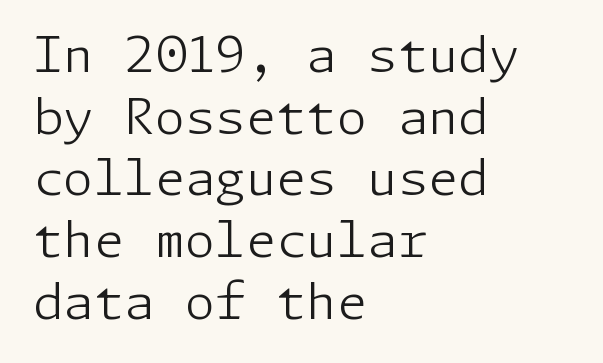
{"serif": "no", "italic": "no", "bold": "no", "weight": "light", "width": "normal", "stroke_contrast": "low", "x_height": "medium", "underline": "no", "align": "left", "line_spacing": "normal", "line_spacing_ratio": 1.26, "letter_spacing": "normal", "letter_spacing_em": 0.0, "glyph_px": 49}
